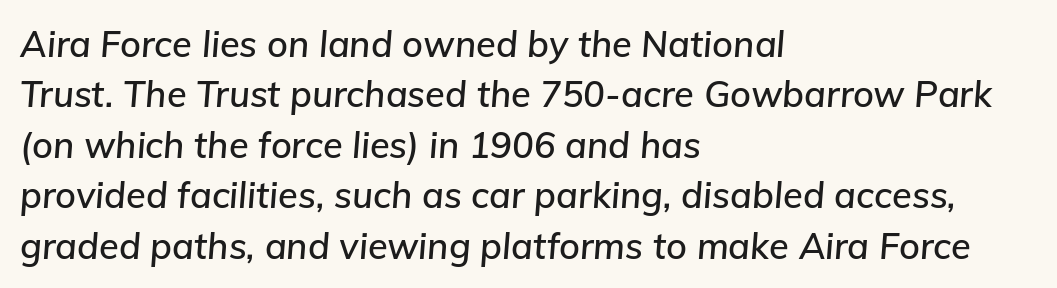
Compared with ordinary roman type, these characters are visibly tilted. What's the leading like? Ordinary, nothing unusual. The letters advance in unequal steps, a hallmark of proportional type. The passage is arranged the way most books set body copy — flush left. Words float on clear page, feet unadorned. Between one letter and the next there's only the usual sliver of space.
